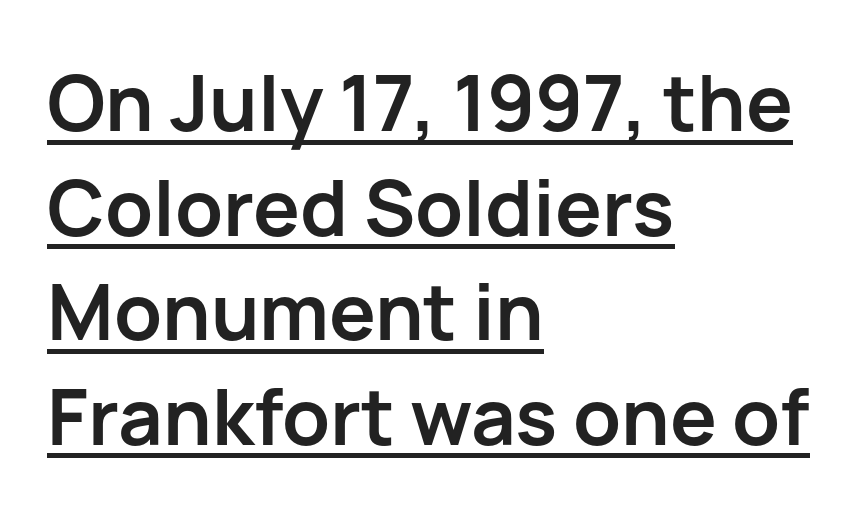
The space between consecutive lines is moderate. Does the type have serifs? No, each stem ends abruptly. Each line starts at the same left margin while the right side varies. Look at the tracking — it's just the regular setting, nothing added. This sample has the flowing, uneven cadence of proportional lettering.
